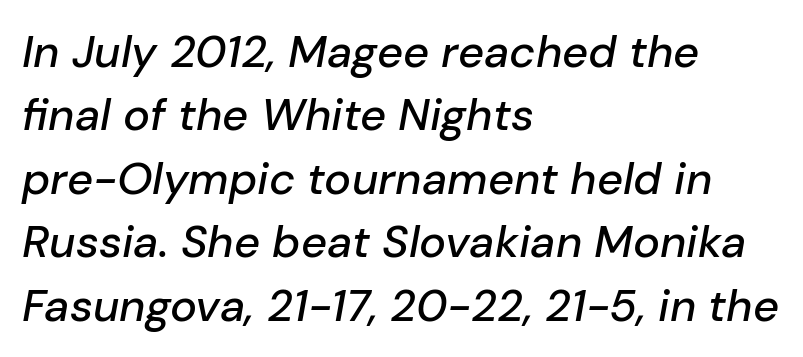
{"italic": "yes", "lean": "right", "slant_degrees": 10, "width": "normal", "stroke_contrast": "low", "x_height": "medium", "monospaced": "no", "underline": "no", "align": "left", "line_spacing": "normal", "line_spacing_ratio": 1.41, "letter_spacing": "normal", "letter_spacing_em": 0.0, "glyph_px": 45}
